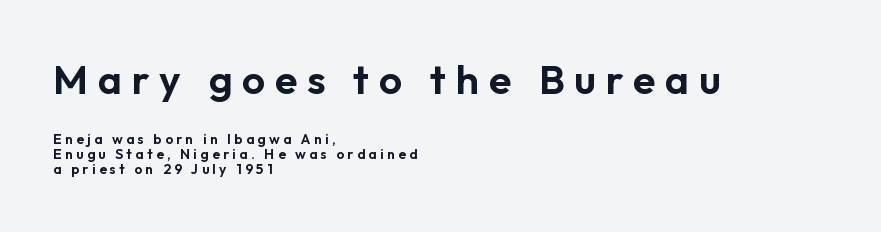
Lines of text with bare space underneath. There is plenty of visible air inserted between adjacent glyphs. Bigger letters appear in the top chunk; the bottom chunk is reduced. These lines are composed in type without serifs.
